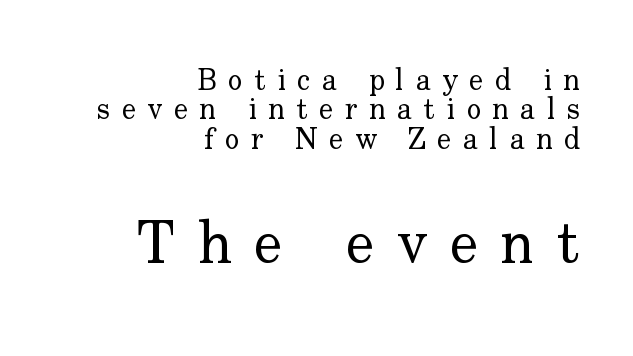
The image shows 60 px regular-weight serif type, upright; set right-aligned, tight line spacing (0.98x), unusually wide letter spacing (+0.38 em), not underlined; the second (bottom) block is 2.0x larger; low stroke contrast and a small x-height.
